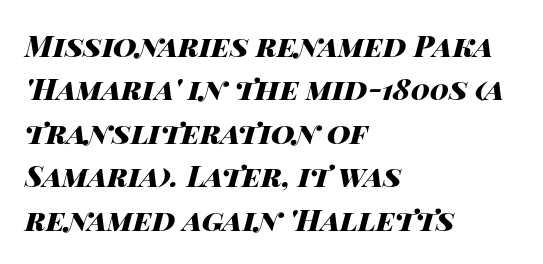
What stands out about the letter spacing? Nothing — it is the standard amount. As a designer I'd log this as weight 700, bold. Baseline-to-baseline distance is the conventional proportion of letter height. Lines of text with bare space underneath. The rendering uses natural spacing where letterforms have individual widths.
